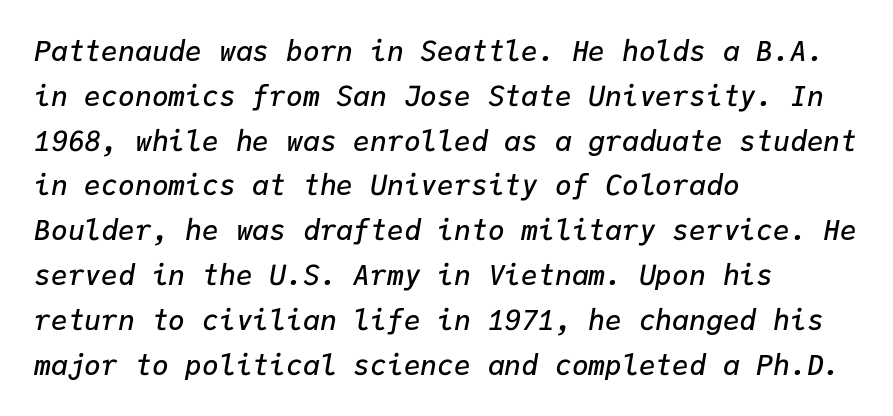
{"italic": "yes", "lean": "right", "slant_degrees": 9, "bold": "semi", "weight": "semibold", "width": "normal", "stroke_contrast": "low", "x_height": "medium", "monospaced": "yes", "underline": "no", "align": "left", "line_spacing": "normal", "line_spacing_ratio": 1.6, "letter_spacing": "normal", "letter_spacing_em": 0.0, "glyph_px": 28}
